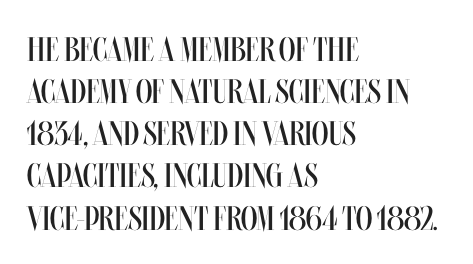
Q: Is the text bold? A: No.
Q: Is the text italic (slanted)? A: No, it is upright.
Q: Is the text underlined? A: No.
Q: How is the paragraph aligned? A: Left-aligned.
Q: Is the spacing between letters normal or unusually wide? A: Normal.
Q: Width (condensed, normal, or wide)? A: Condensed.
Q: Stroke contrast? A: Medium.
Q: x-height? A: Large.
Q: Monospaced? A: No.
